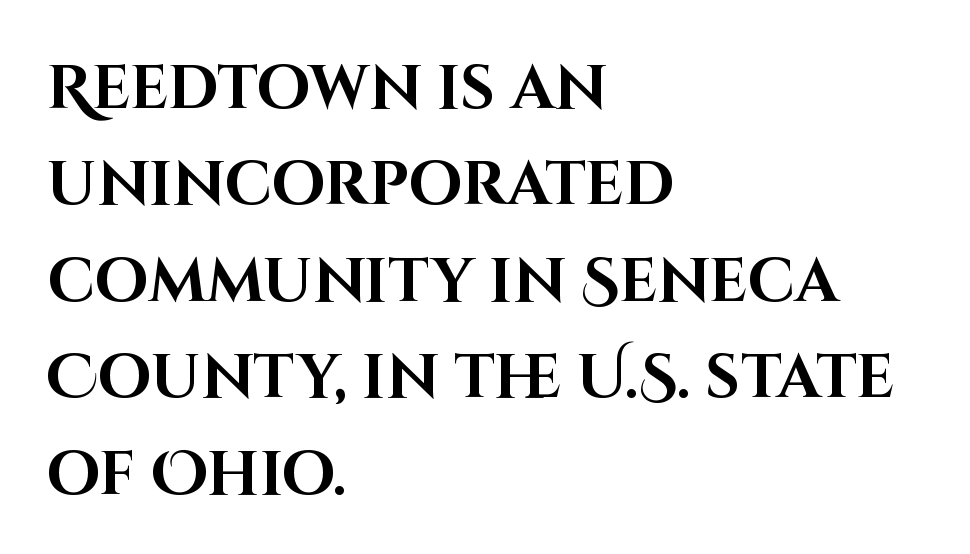
The image shows 61 px bold sans-serif type, upright; set left-aligned, normal line spacing (1.58x), normal letter spacing, not underlined; high stroke contrast and a large x-height.
